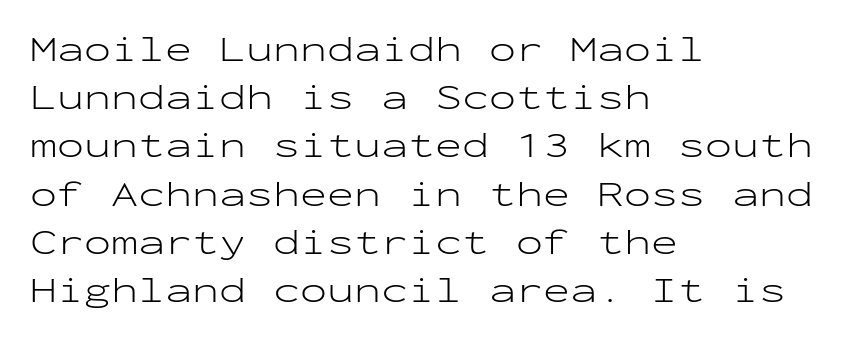
The image shows 36 px light, wide sans-serif type, upright, monospaced; set left-aligned, normal line spacing (1.34x), normal letter spacing, not underlined; low stroke contrast and a medium x-height.
